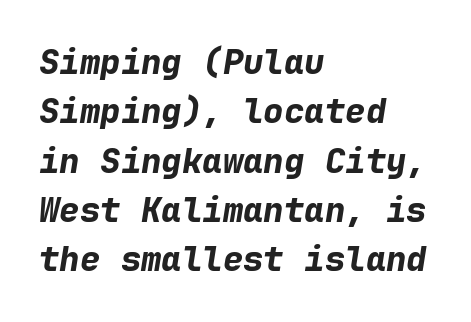
The image shows 34 px bold type, italic (leaning right), monospaced; set left-aligned, normal line spacing (1.45x), normal letter spacing, not underlined; low stroke contrast and a medium x-height.
